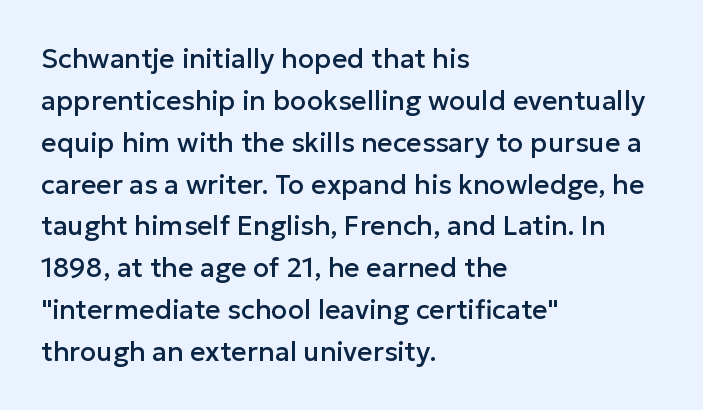
Q: Is the text italic (slanted)? A: No, it is upright.
Q: Is the text underlined? A: No.
Q: How is the paragraph aligned? A: Left-aligned.
Q: Is the spacing between letters normal or unusually wide? A: Normal.
Q: Is the spacing between lines tight, normal or loose? A: Normal.
